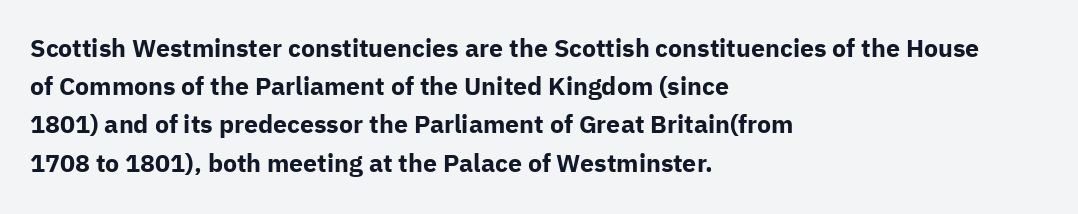
The image shows 25 px bold type, upright; set left-aligned, normal line spacing (1.53x), normal letter spacing, not underlined.
